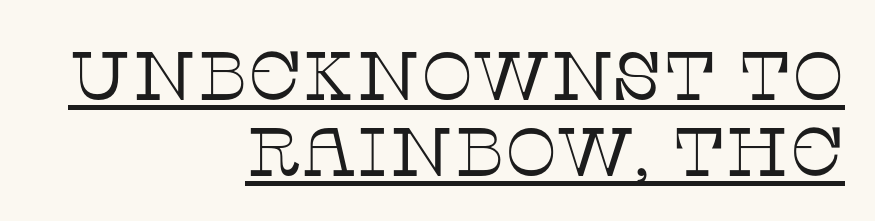
{"serif": "yes", "italic": "no", "bold": "no", "weight": "thin", "width": "normal", "stroke_contrast": "low", "x_height": "large", "monospaced": "no", "underline": "yes", "align": "right", "line_spacing": "tight", "line_spacing_ratio": 1.1, "letter_spacing": "normal", "letter_spacing_em": 0.0, "glyph_px": 69}
